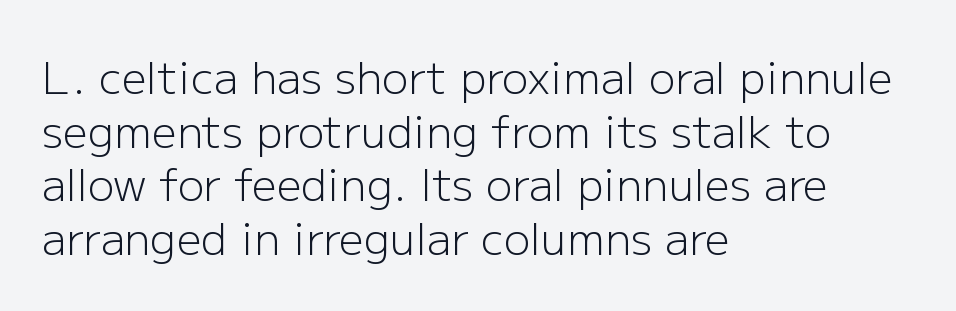
The letters advance in unequal steps, a hallmark of proportional type. The characters display no serif detailing; their extremities are plain. The lines are quadded left. No extra ink here — the face is not bold. A clean baseline with only descenders dipping below it.
